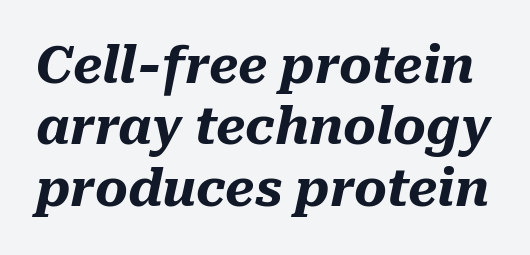
Q: Is the text bold? A: Yes.
Q: Is the text italic (slanted)? A: Yes, it leans right by about 10 degrees.
Q: Is the text underlined? A: No.
Q: Is the spacing between letters normal or unusually wide? A: Normal.
Q: Width (condensed, normal, or wide)? A: Normal.
Q: Stroke contrast? A: Medium.
Q: x-height? A: Medium.
Q: Monospaced? A: No.
